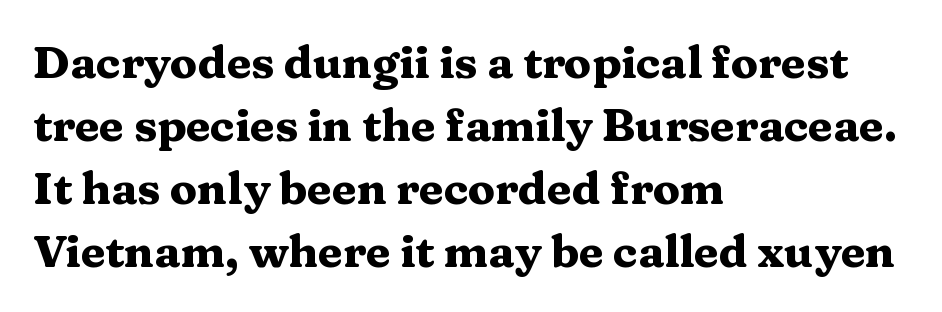
Q: Is the text bold? A: Yes.
Q: Is the text italic (slanted)? A: No, it is upright.
Q: Is the typeface a serif or a sans-serif typeface? A: Serif.
Q: Is the text underlined? A: No.
Q: How is the paragraph aligned? A: Left-aligned.
Q: Is the spacing between letters normal or unusually wide? A: Normal.
Q: Is the spacing between lines tight, normal or loose? A: Normal.
Q: Width (condensed, normal, or wide)? A: Wide.
Q: Stroke contrast? A: Medium.
Q: x-height? A: Medium.
Q: Monospaced? A: No.
